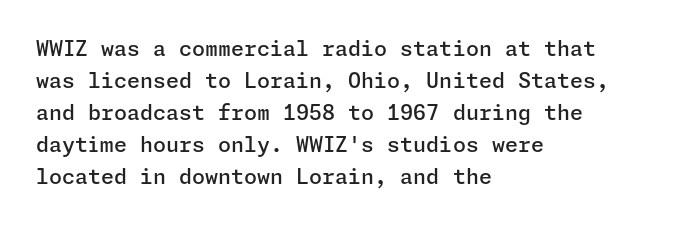
The image shows 21 px text type, upright; set left-aligned, normal line spacing (1.52x), normal letter spacing, not underlined.
